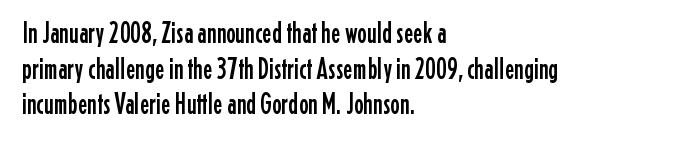
The passage shown is typeset with a sans-serif family. Observe the ordinary spacing: letters are neighbours, not strangers. Proportional: the letters do not fall into vertical columns. Italic: no, the glyphs are upright roman.
